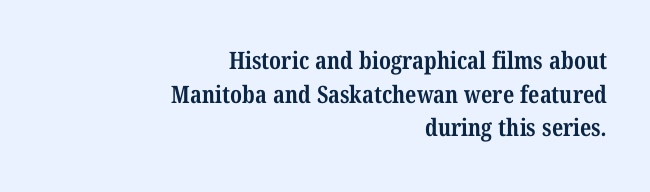
Glance below the letters and you will spot only blank space. You could call the tracking neutral — neither tight nor loose. The passage is arranged like a letterhead date or caption credit — flush right. The passage shown stacks its lines at a standard gap. The rendering uses a bold face; every stroke is thick and dark.
